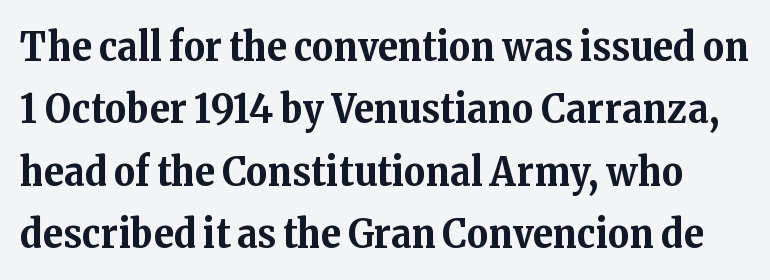
{"serif": "yes", "italic": "no", "bold": "yes", "weight": "bold", "width": "normal", "stroke_contrast": "medium", "x_height": "medium", "monospaced": "no", "underline": "no", "line_spacing": "normal", "line_spacing_ratio": 1.52, "letter_spacing": "normal", "letter_spacing_em": 0.0, "glyph_px": 41}
